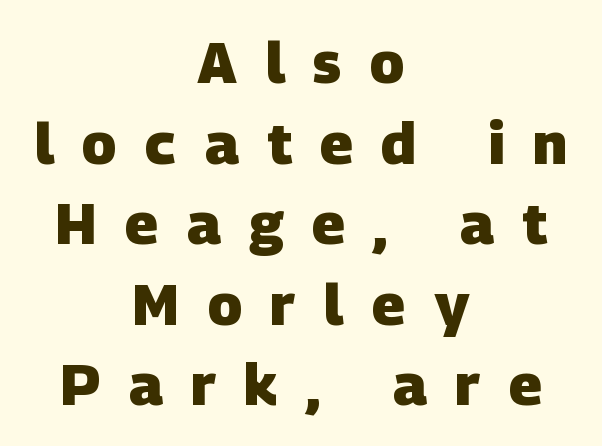
Q: Is the text bold? A: Yes.
Q: Is the typeface a serif or a sans-serif typeface? A: Sans-serif.
Q: Is the text underlined? A: No.
Q: How is the paragraph aligned? A: Centered.
Q: Is the spacing between letters normal or unusually wide? A: Unusually wide.
Q: Is the spacing between lines tight, normal or loose? A: Normal.
Q: Width (condensed, normal, or wide)? A: Normal.
Q: Stroke contrast? A: Low.
Q: x-height? A: Large.
Q: Monospaced? A: No.
